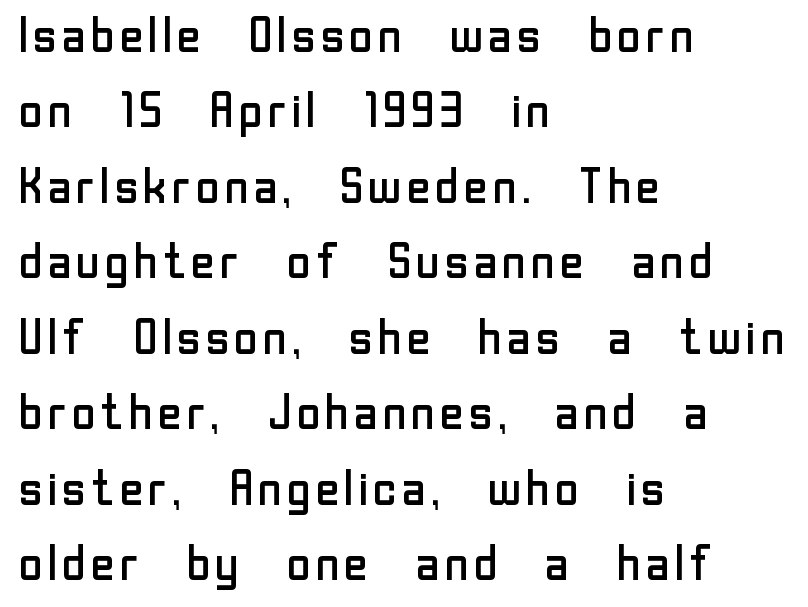
Q: Is the text bold? A: No.
Q: Is the text italic (slanted)? A: No, it is upright.
Q: Is the typeface a serif or a sans-serif typeface? A: Sans-serif.
Q: Is the text underlined? A: No.
Q: How is the paragraph aligned? A: Left-aligned.
Q: Is the spacing between letters normal or unusually wide? A: Normal.
Q: Is the spacing between lines tight, normal or loose? A: Normal.
Q: Width (condensed, normal, or wide)? A: Normal.
Q: Stroke contrast? A: Low.
Q: x-height? A: Medium.
Q: Monospaced? A: No.
